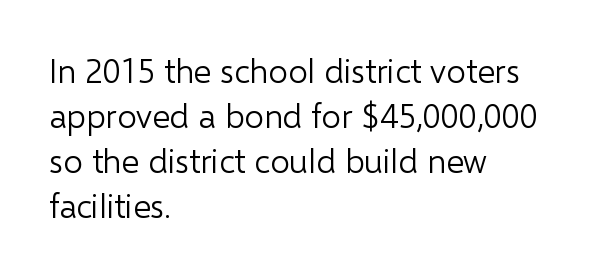
Q: Is the text bold? A: No.
Q: Is the text italic (slanted)? A: No, it is upright.
Q: Is the typeface a serif or a sans-serif typeface? A: Sans-serif.
Q: Is the text underlined? A: No.
Q: How is the paragraph aligned? A: Left-aligned.
Q: Is the spacing between letters normal or unusually wide? A: Normal.
Q: Is the spacing between lines tight, normal or loose? A: Normal.
Q: Width (condensed, normal, or wide)? A: Normal.
Q: Stroke contrast? A: Low.
Q: x-height? A: Medium.
Q: Monospaced? A: No.
